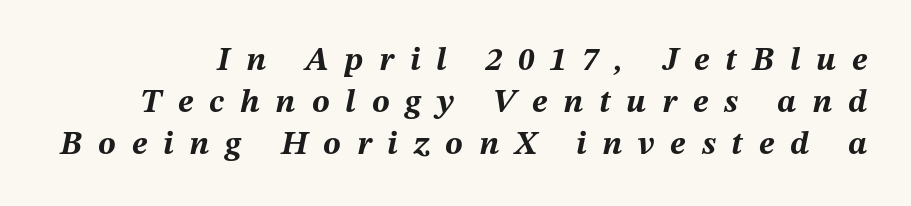
Q: Is the text bold? A: Yes.
Q: Is the text italic (slanted)? A: Yes, it leans right by about 12 degrees.
Q: Is the text underlined? A: No.
Q: Is the spacing between letters normal or unusually wide? A: Unusually wide.
Q: Is the spacing between lines tight, normal or loose? A: Normal.
Q: Width (condensed, normal, or wide)? A: Normal.
Q: Stroke contrast? A: Medium.
Q: x-height? A: Medium.
Q: Monospaced? A: No.
